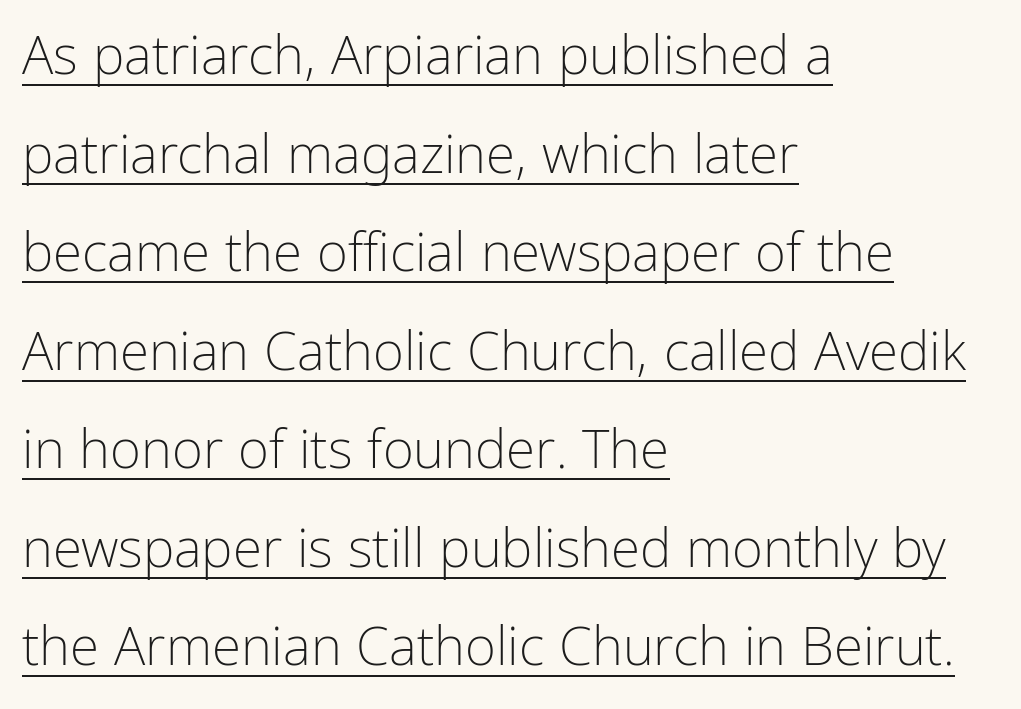
Posture: upright roman. The face used here is rendered with its standard letterfit. The font is comparable to plain body text, perhaps lighter. Typographically, this falls in the sans-serif category.
